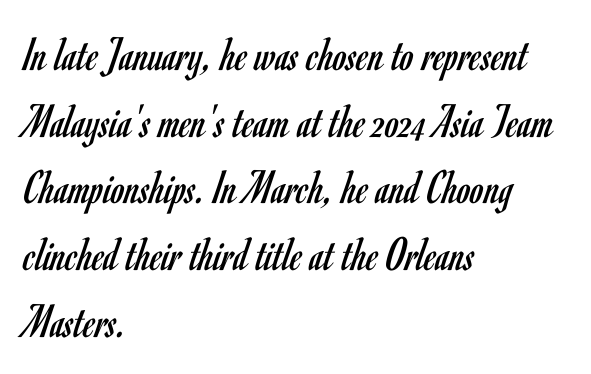
{"serif": "no", "bold": "no", "weight": "regular", "width": "condensed", "stroke_contrast": "low", "x_height": "small", "monospaced": "no", "underline": "no", "align": "left", "line_spacing": "normal", "line_spacing_ratio": 1.36, "letter_spacing": "normal", "letter_spacing_em": 0.0, "glyph_px": 49}
